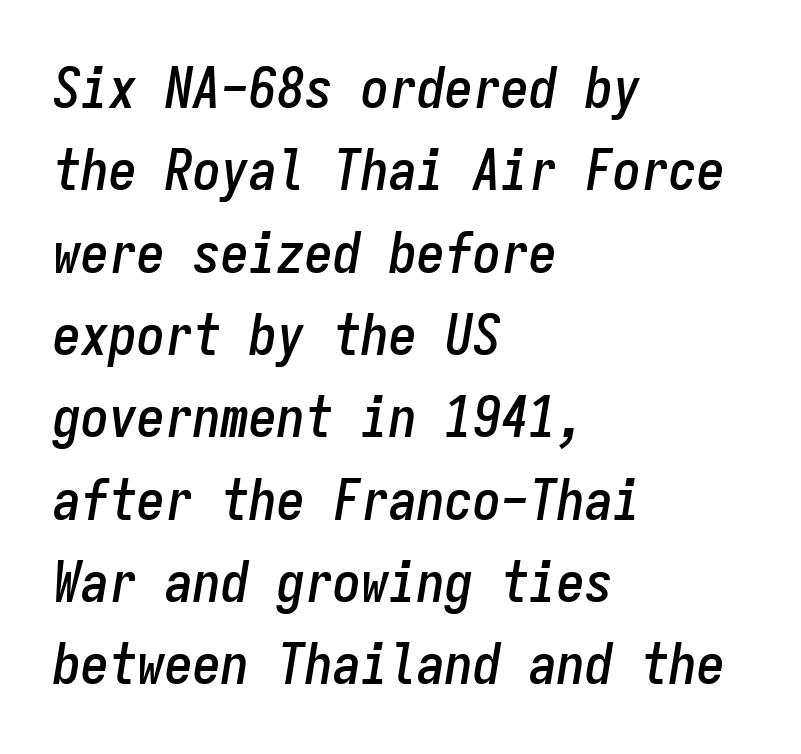
Q: Is the text italic (slanted)? A: Yes, it leans right by about 9 degrees.
Q: Is the text underlined? A: No.
Q: How is the paragraph aligned? A: Left-aligned.
Q: Is the spacing between letters normal or unusually wide? A: Normal.
Q: Is the spacing between lines tight, normal or loose? A: Normal.
Q: Width (condensed, normal, or wide)? A: Condensed.
Q: Stroke contrast? A: Low.
Q: x-height? A: Medium.
Q: Monospaced? A: Yes.
